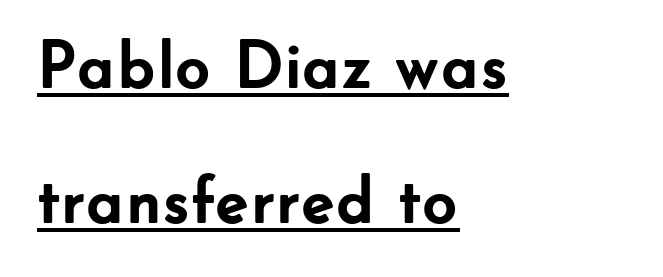
Q: Is the text bold? A: Yes.
Q: Is the text italic (slanted)? A: No, it is upright.
Q: Is the typeface a serif or a sans-serif typeface? A: Sans-serif.
Q: Is the text underlined? A: Yes.
Q: How is the paragraph aligned? A: Left-aligned.
Q: Is the spacing between letters normal or unusually wide? A: Normal.
Q: Is the spacing between lines tight, normal or loose? A: Loose.
Q: Width (condensed, normal, or wide)? A: Normal.
Q: Stroke contrast? A: Low.
Q: x-height? A: Small.
Q: Monospaced? A: No.
